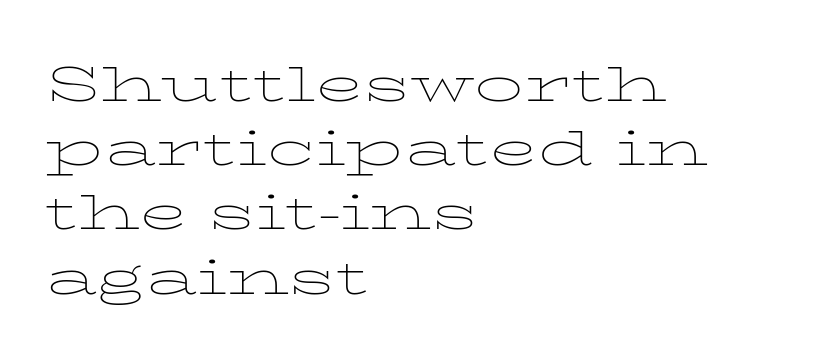
Q: Is the text bold? A: No.
Q: Is the text italic (slanted)? A: No, it is upright.
Q: Is the typeface a serif or a sans-serif typeface? A: Serif.
Q: Is the text underlined? A: No.
Q: How is the paragraph aligned? A: Left-aligned.
Q: Is the spacing between letters normal or unusually wide? A: Normal.
Q: Is the spacing between lines tight, normal or loose? A: Normal.
Q: Width (condensed, normal, or wide)? A: Wide.
Q: Stroke contrast? A: Low.
Q: x-height? A: Medium.
Q: Monospaced? A: No.
